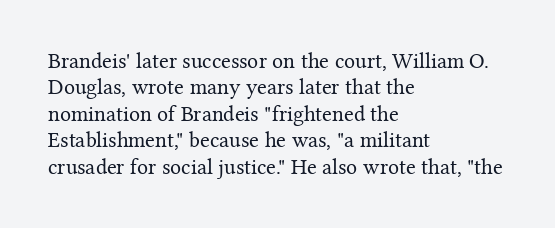
{"italic": "no", "bold": "no", "underline": "no", "align": "left", "line_spacing_ratio": 1.2, "letter_spacing": "normal", "letter_spacing_em": 0.0, "glyph_px": 22}
